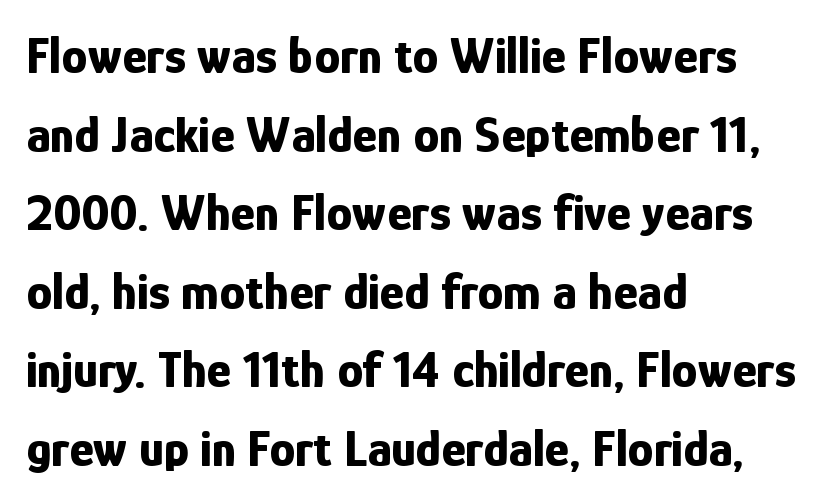
{"serif": "no", "italic": "no", "bold": "yes", "weight": "bold", "width": "condensed", "stroke_contrast": "low", "x_height": "medium", "monospaced": "no", "underline": "no", "align": "left", "line_spacing": "normal", "line_spacing_ratio": 1.51, "letter_spacing": "normal", "letter_spacing_em": 0.0, "glyph_px": 52}
